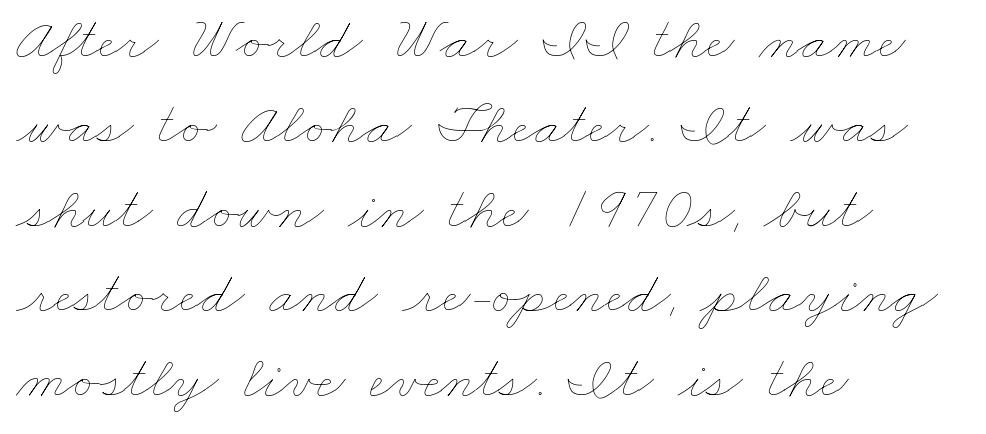
A clean baseline with only descenders dipping below it. Weight: in the light-to-regular range. The passage shown is typed in a proportional face where columns would drift. How are the letters spaced? Ordinarily, with no added tracking.
